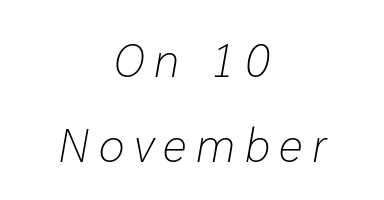
Q: Is the text bold? A: No.
Q: Is the text italic (slanted)? A: Yes, it leans right by about 10 degrees.
Q: Is the text underlined? A: No.
Q: How is the paragraph aligned? A: Centered.
Q: Is the spacing between letters normal or unusually wide? A: Unusually wide.
Q: Width (condensed, normal, or wide)? A: Normal.
Q: Stroke contrast? A: Low.
Q: x-height? A: Medium.
Q: Monospaced? A: No.
